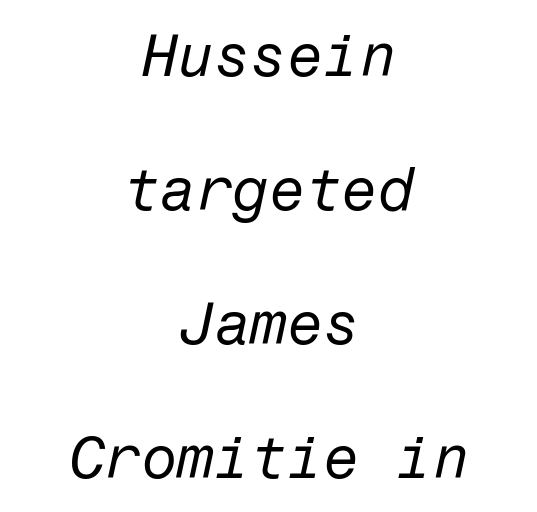
Notice the wide empty band between every row — that's loose leading. An italicized treatment has been applied to the whole sample. The horizontal fit of the characters is conventional and even. On a weight scale, this lands at 450 or below. The whitespace from short lines is split evenly between both sides. A clean baseline with only descenders dipping below it.
